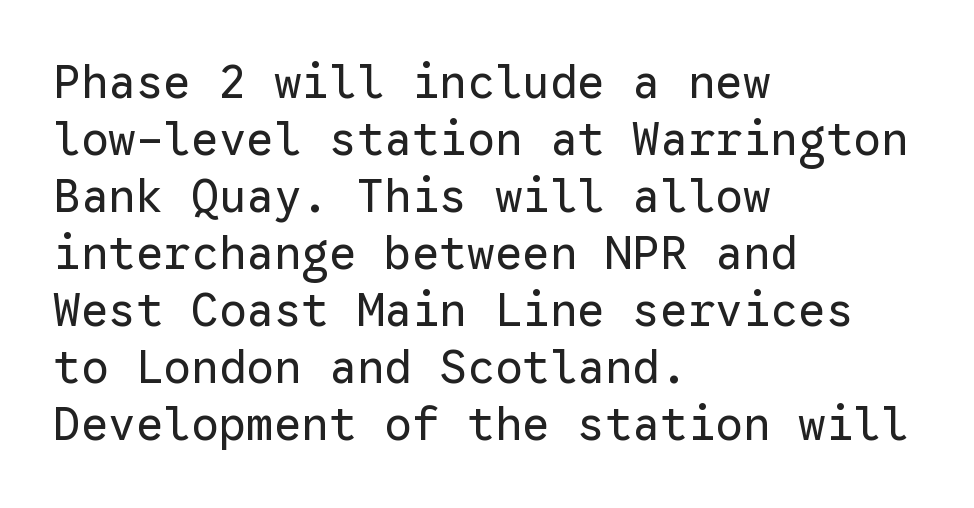
The image shows 46 px regular-weight sans-serif type, upright, monospaced; set left-aligned, line spacing 1.24x, normal letter spacing, not underlined; low stroke contrast and a medium x-height.
